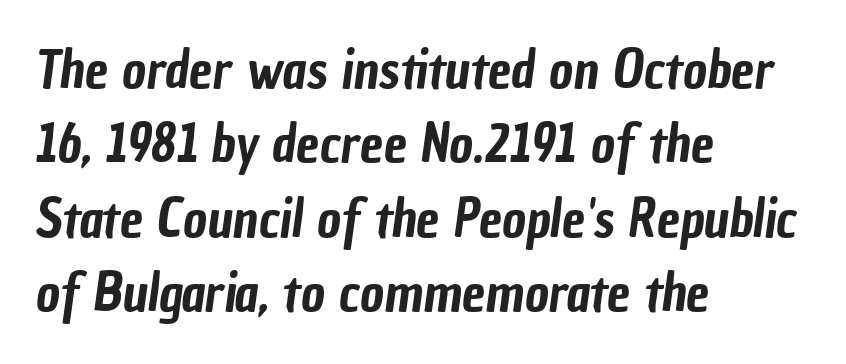
Type style note: lacks serifs. Teacher's note: observe the even left margin — that is flush-left alignment. Compared with typical paragraphs, the rows here are spaced about the same. Underlining? Definitely not there. Each letter keeps its own natural width here, so spacing adapts to shape.
